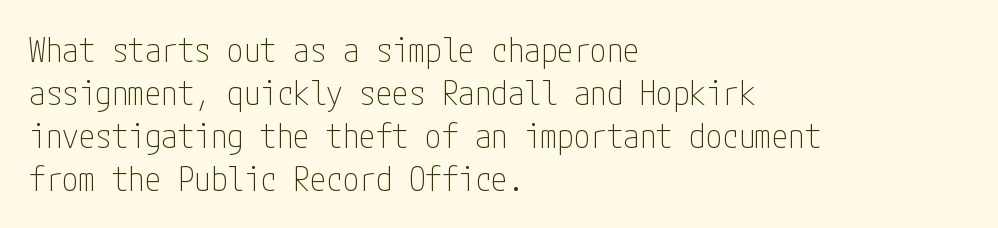
Alignment: flush left. The type sits square on the baseline with zero lean. No word sits above an underline. Serifs: no, the terminals of the letterforms are clean.
